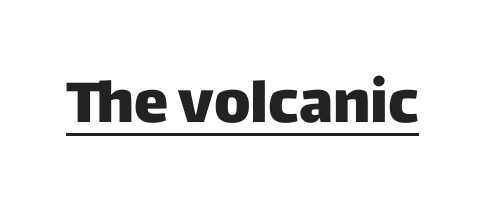
{"serif": "no", "italic": "no", "width": "normal", "stroke_contrast": "low", "x_height": "large", "monospaced": "no", "underline": "yes", "letter_spacing": "normal", "letter_spacing_em": 0.0, "glyph_px": 58}
